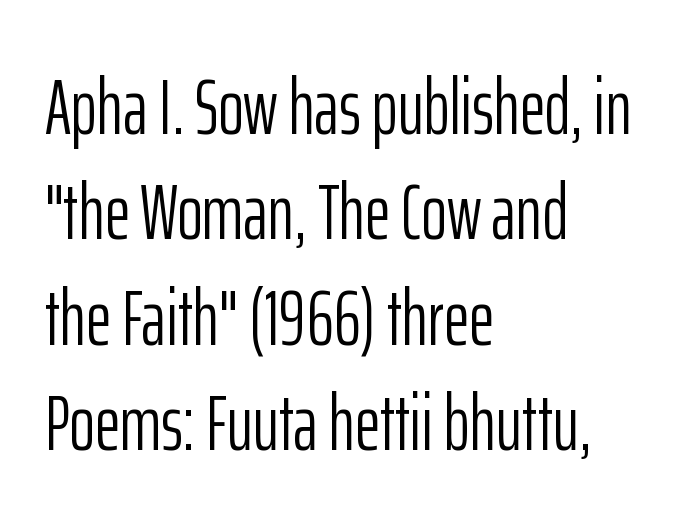
Q: Is the text bold? A: No.
Q: Is the text italic (slanted)? A: No, it is upright.
Q: Is the typeface a serif or a sans-serif typeface? A: Sans-serif.
Q: Is the text underlined? A: No.
Q: How is the paragraph aligned? A: Left-aligned.
Q: Is the spacing between letters normal or unusually wide? A: Normal.
Q: Is the spacing between lines tight, normal or loose? A: Normal.
Q: Width (condensed, normal, or wide)? A: Condensed.
Q: Stroke contrast? A: Low.
Q: x-height? A: Medium.
Q: Monospaced? A: No.
